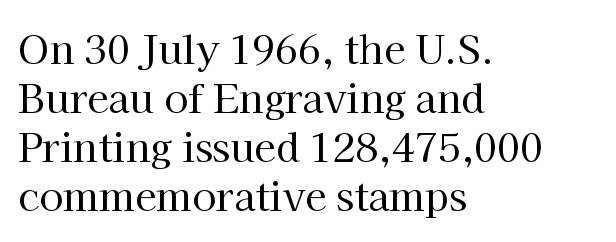
The image shows 39 px regular-weight serif type, upright; set left-aligned, normal line spacing (1.26x), normal letter spacing, not underlined; high stroke contrast and a medium x-height.
